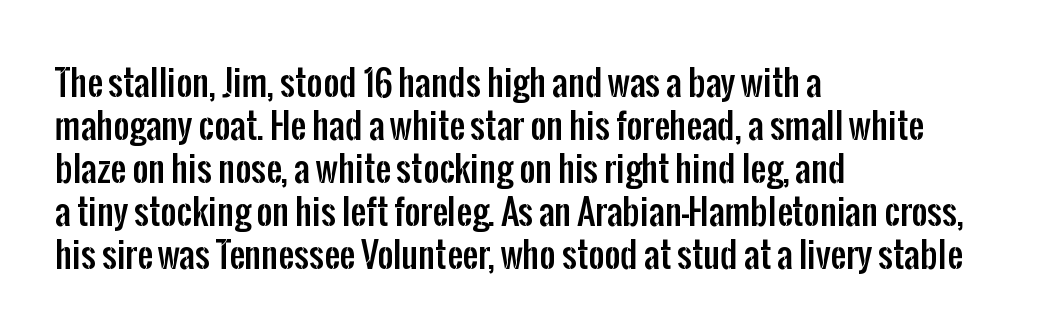
The image shows 35 px condensed sans-serif type, upright; set left-aligned, line spacing 1.23x, normal letter spacing, not underlined; low stroke contrast and a medium x-height.
